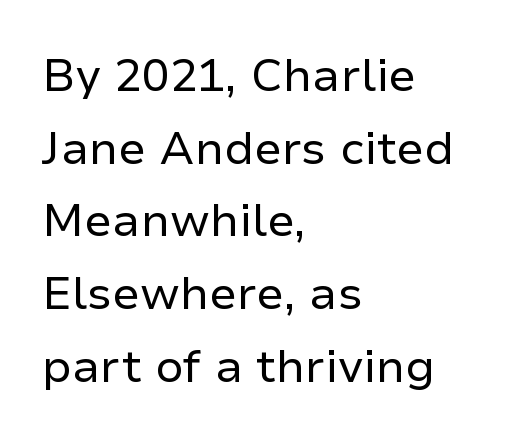
{"serif": "no", "italic": "no", "bold": "no", "weight": "regular", "width": "normal", "stroke_contrast": "low", "x_height": "medium", "monospaced": "no", "underline": "no", "align": "left", "line_spacing": "normal", "line_spacing_ratio": 1.58, "letter_spacing": "normal", "letter_spacing_em": 0.0, "glyph_px": 46}
